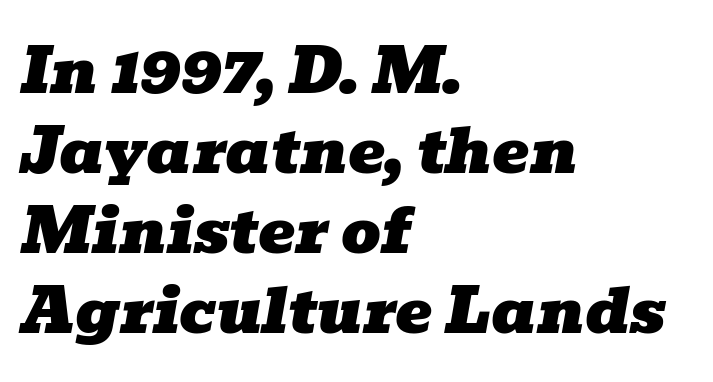
{"serif": "yes", "italic": "yes", "lean": "right", "slant_degrees": 10, "width": "wide", "stroke_contrast": "low", "x_height": "medium", "monospaced": "no", "underline": "no", "align": "left", "line_spacing": "normal", "line_spacing_ratio": 1.29, "letter_spacing": "normal", "letter_spacing_em": 0.0, "glyph_px": 62}
